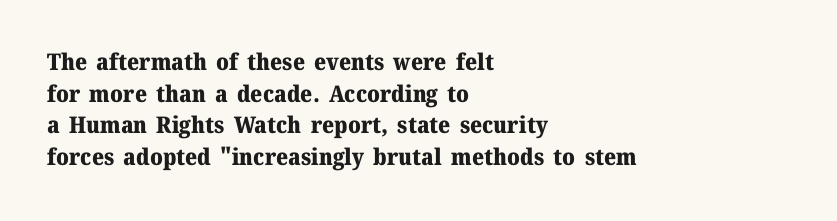
Q: Is the text bold? A: Yes.
Q: Is the text italic (slanted)? A: No, it is upright.
Q: Is the text underlined? A: No.
Q: How is the paragraph aligned? A: Left-aligned.
Q: Is the spacing between letters normal or unusually wide? A: Normal.
Q: Is the spacing between lines tight, normal or loose? A: Normal.
